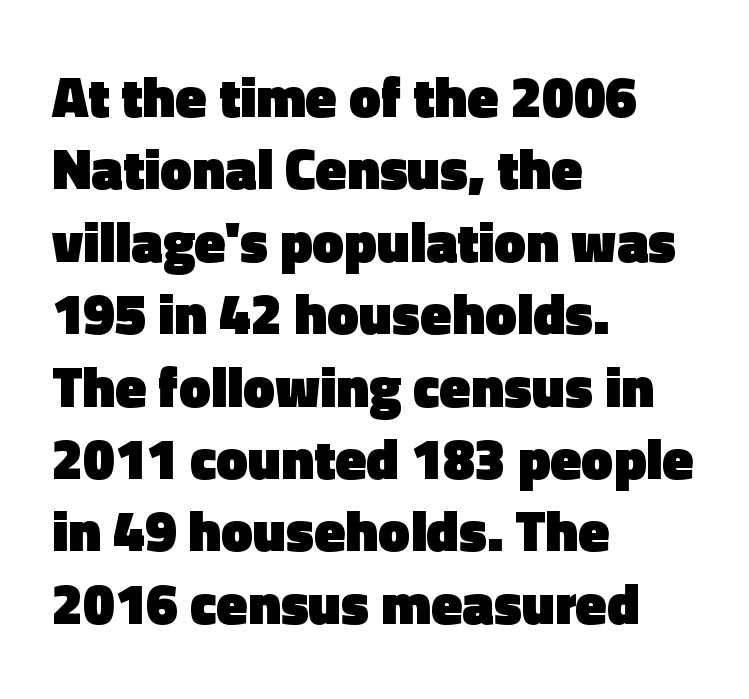
The image shows 57 px heavy sans-serif type, upright; set left-aligned, normal line spacing (1.27x), normal letter spacing, not underlined; a medium x-height.
